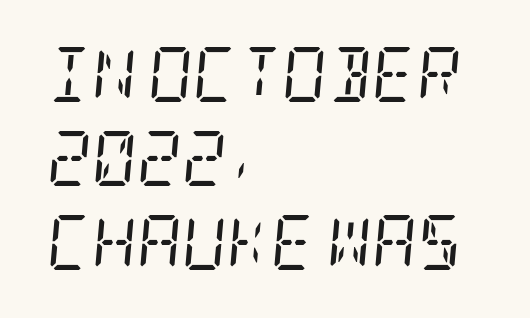
{"serif": "yes", "italic": "yes", "lean": "right", "slant_degrees": 5, "bold": "no", "weight": "regular", "width": "condensed", "stroke_contrast": "low", "x_height": "large", "underline": "no", "align": "left", "line_spacing": "normal", "line_spacing_ratio": 1.53, "letter_spacing": "normal", "letter_spacing_em": 0.0, "glyph_px": 55}
